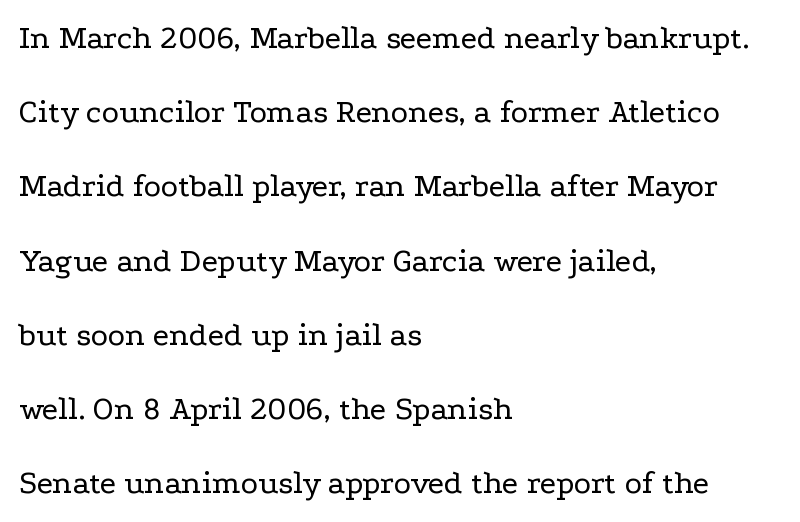
{"serif": "yes", "italic": "no", "bold": "no", "weight": "regular", "width": "wide", "stroke_contrast": "low", "x_height": "medium", "monospaced": "no", "underline": "no", "align": "left", "line_spacing": "loose", "line_spacing_ratio": 2.25, "letter_spacing": "normal", "letter_spacing_em": 0.0, "glyph_px": 33}
